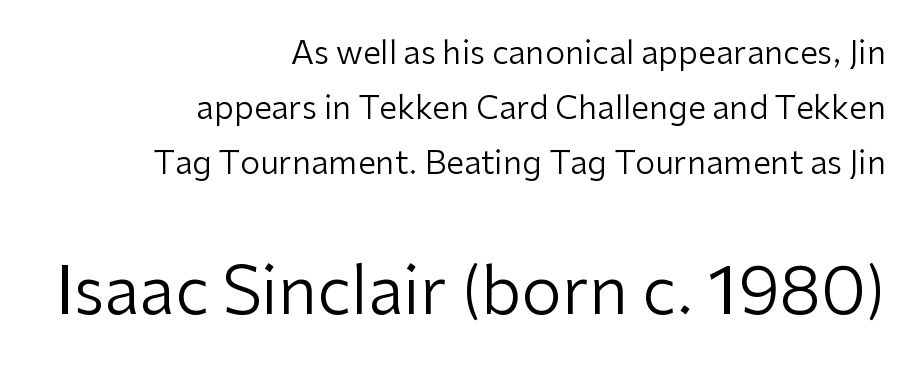
Each letter keeps its own natural width here, so spacing adapts to shape. These glyphs show unthickened strokes, regular width or finer. The passage shown begins with its smaller block and ends with its larger one. The tracking reads as untouched default to a designer's eye.
